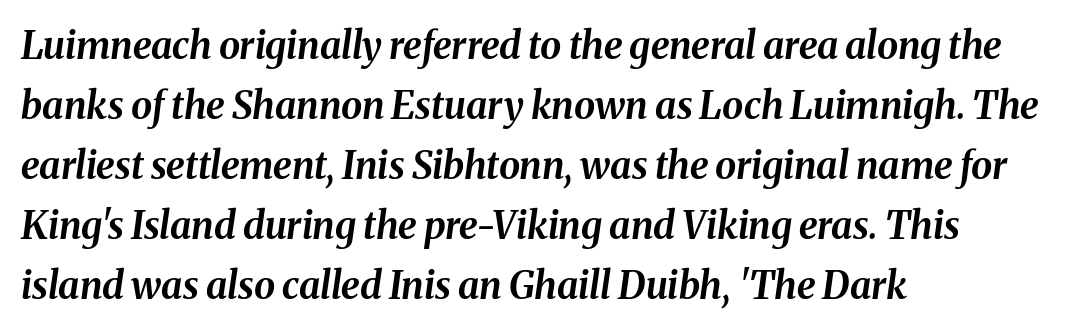
Layout note: lines flush left. On the weight axis this lands at bold, roughly 700. No word sits above an underline. What's the leading like? Ordinary, nothing unusual. Here the glyphs are tracked normally, forming tight word shapes.
